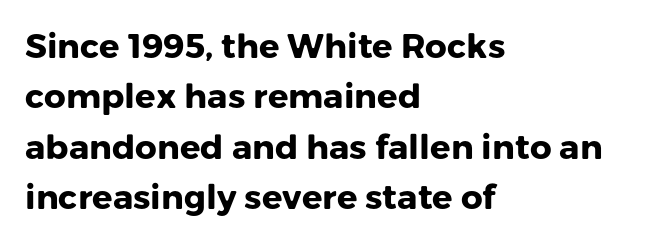
{"serif": "no", "italic": "no", "bold": "yes", "weight": "heavy", "width": "normal", "stroke_contrast": "low", "x_height": "medium", "monospaced": "no", "underline": "no", "align": "left", "line_spacing": "normal", "line_spacing_ratio": 1.48, "letter_spacing": "normal", "letter_spacing_em": 0.0, "glyph_px": 34}
